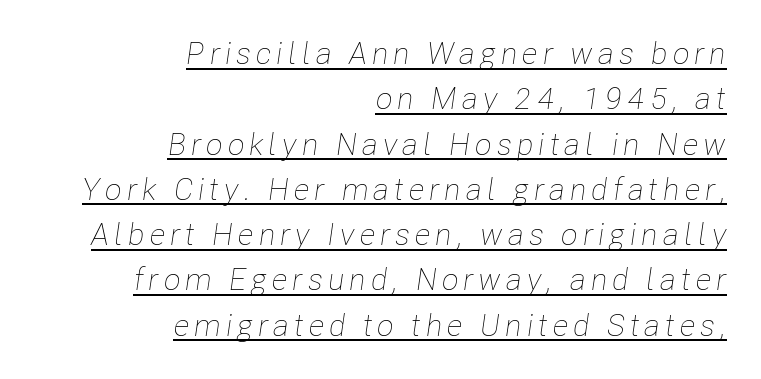
You can see a thin bar hugging the bottom of the glyphs. Posture: slanted. Each letter keeps its own natural width here, so spacing adapts to shape. The setting favours the right margin, as signatures and pull-quotes sometimes do. The vertical gap from one line to the next is medium.
